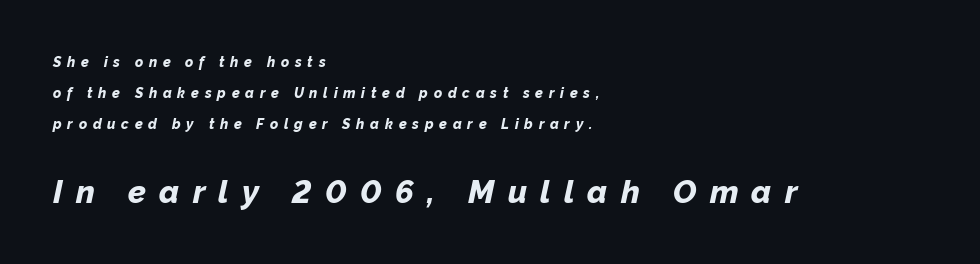
{"italic": "yes", "lean": "right", "slant_degrees": 12, "bold": "yes", "weight": "bold", "width": "normal", "stroke_contrast": "low", "x_height": "medium", "monospaced": "no", "underline": "no", "align": "left", "line_spacing": "loose", "line_spacing_ratio": 2.22, "letter_spacing": "wide", "letter_spacing_em": 0.41, "larger_block": "second", "size_ratio": 2.29, "glyph_px": 32}
